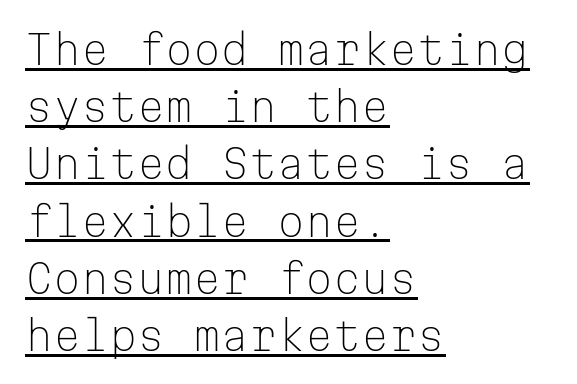
The image shows 40 px light sans-serif type, upright, monospaced; set left-aligned, normal line spacing (1.43x), normal letter spacing, underlined; low stroke contrast and a medium x-height.
